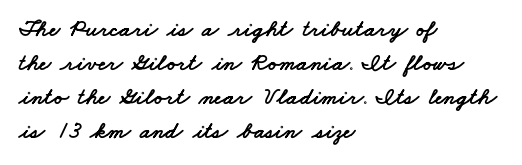
Lines of text with bare space underneath. Glyph-to-glyph distance matches everyday printed text. The lines sit at an ordinary, default distance from one another. The lines in this sample share a left origin and differ only in where they stop.
